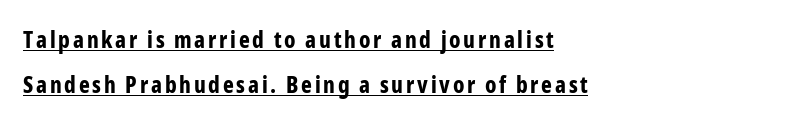
The image shows 23 px bold type, upright; set left-aligned, loose line spacing (1.95x), underlined.
